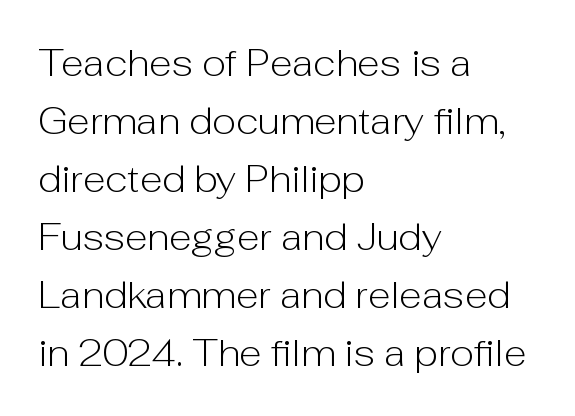
{"serif": "no", "italic": "no", "bold": "no", "weight": "light", "width": "normal", "stroke_contrast": "low", "x_height": "medium", "monospaced": "no", "underline": "no", "align": "left", "line_spacing": "normal", "line_spacing_ratio": 1.57, "letter_spacing": "normal", "letter_spacing_em": 0.0, "glyph_px": 37}
